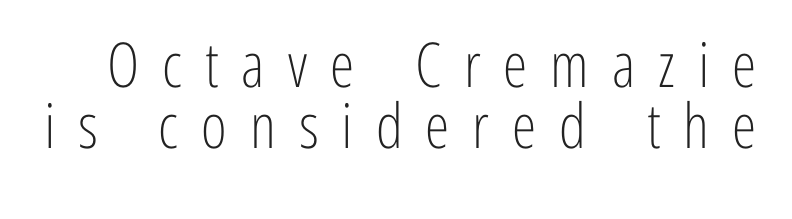
Posture: upright roman. In terms of letterspacing, this is a distinctly airy, spread setting. The face used here is proportionally spaced, like ordinary book or web type. Caption: face not bold, strokes unweighted.
